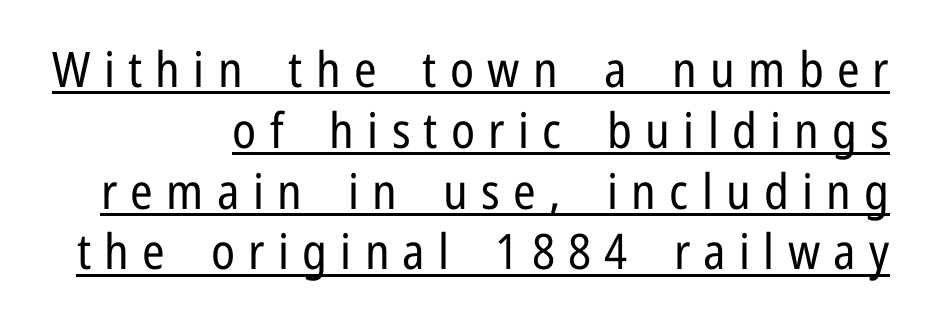
{"serif": "no", "italic": "no", "bold": "no", "weight": "regular", "width": "condensed", "stroke_contrast": "low", "x_height": "medium", "monospaced": "no", "underline": "yes", "align": "right", "line_spacing_ratio": 1.24, "letter_spacing": "wide", "letter_spacing_em": 0.27, "glyph_px": 49}
